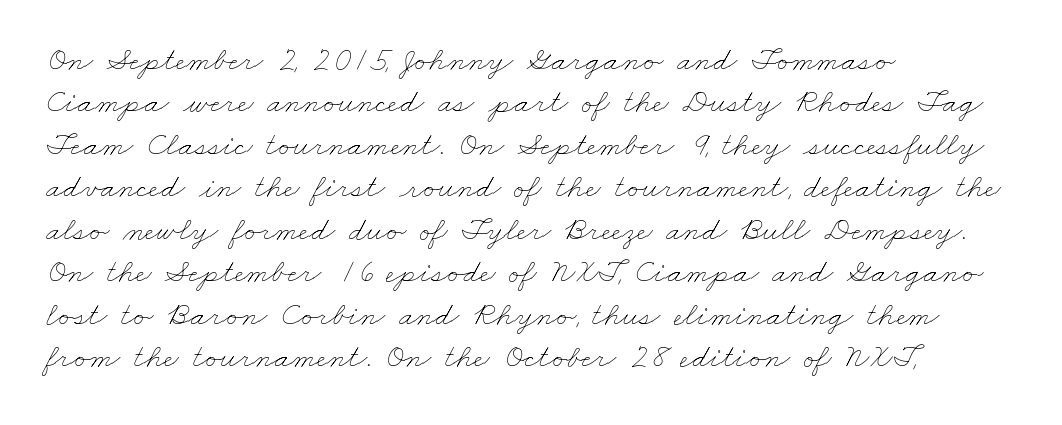
{"bold": "no", "weight": "thin", "width": "wide", "stroke_contrast": "low", "x_height": "small", "monospaced": "no", "underline": "no", "align": "left", "line_spacing": "normal", "line_spacing_ratio": 1.25, "letter_spacing": "normal", "letter_spacing_em": 0.0, "glyph_px": 34}
